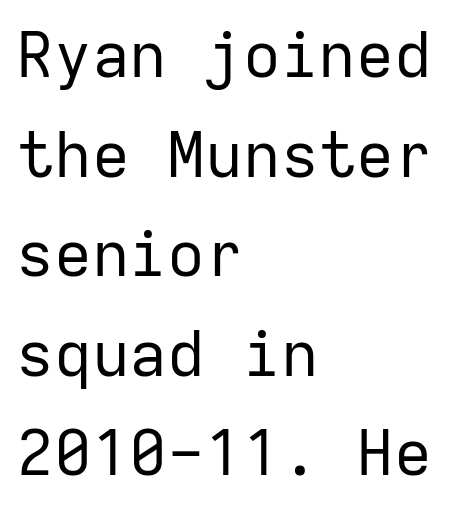
The image shows 63 px regular-weight sans-serif type, upright, monospaced; set left-aligned, normal line spacing (1.58x), normal letter spacing, not underlined; low stroke contrast and a medium x-height.
